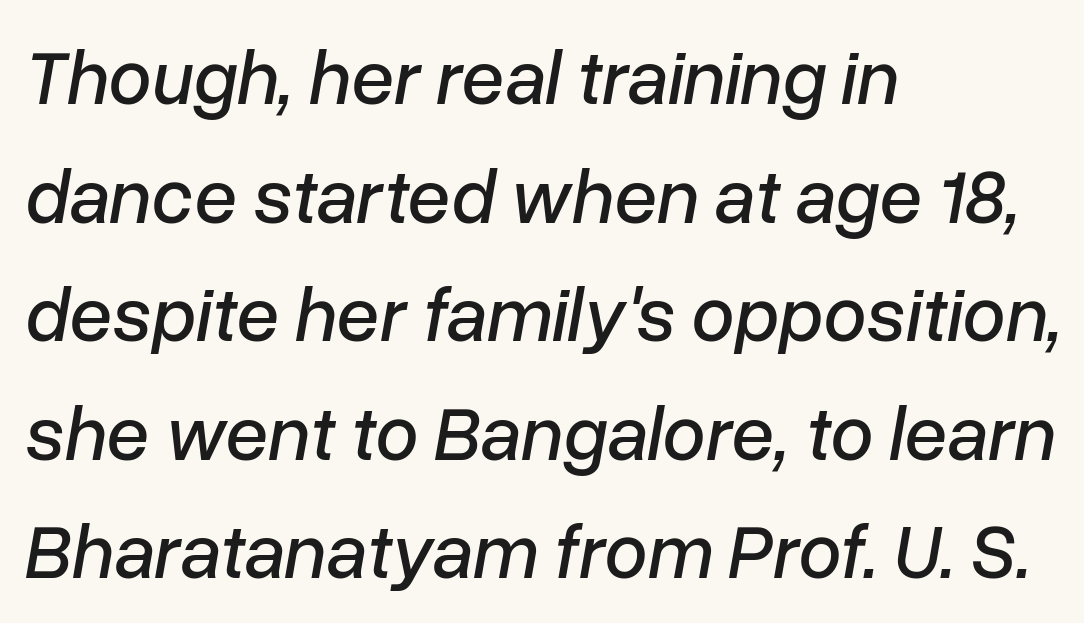
Q: Is the text italic (slanted)? A: Yes, it leans right by about 10 degrees.
Q: Is the text underlined? A: No.
Q: How is the paragraph aligned? A: Left-aligned.
Q: Is the spacing between letters normal or unusually wide? A: Normal.
Q: Is the spacing between lines tight, normal or loose? A: Normal.
Q: Width (condensed, normal, or wide)? A: Normal.
Q: Stroke contrast? A: Low.
Q: x-height? A: Medium.
Q: Monospaced? A: No.
